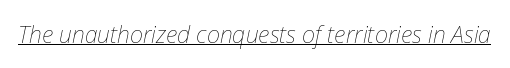
{"italic": "yes", "lean": "right", "slant_degrees": 12, "bold": "no", "underline": "yes", "letter_spacing": "normal", "letter_spacing_em": 0.0, "glyph_px": 23}
